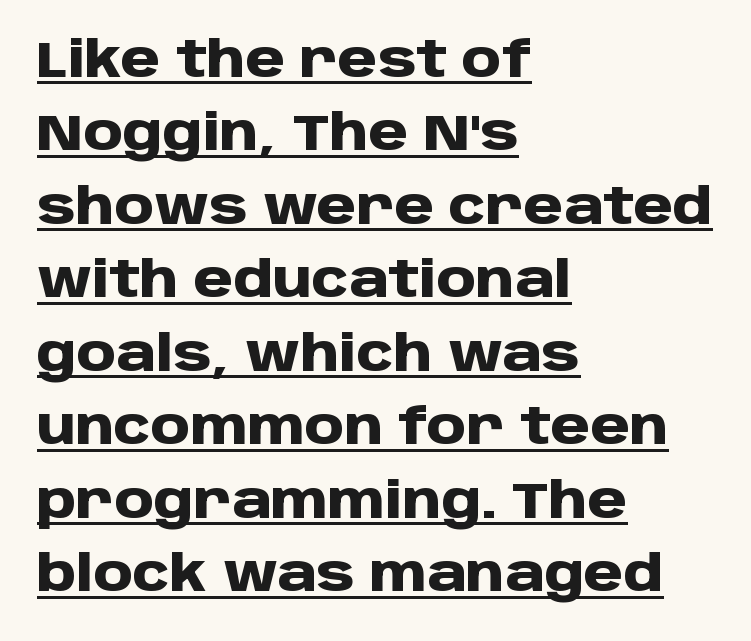
The image shows 50 px heavy sans-serif type, upright; set left-aligned, normal line spacing (1.47x), normal letter spacing, underlined; low stroke contrast and a large x-height.
